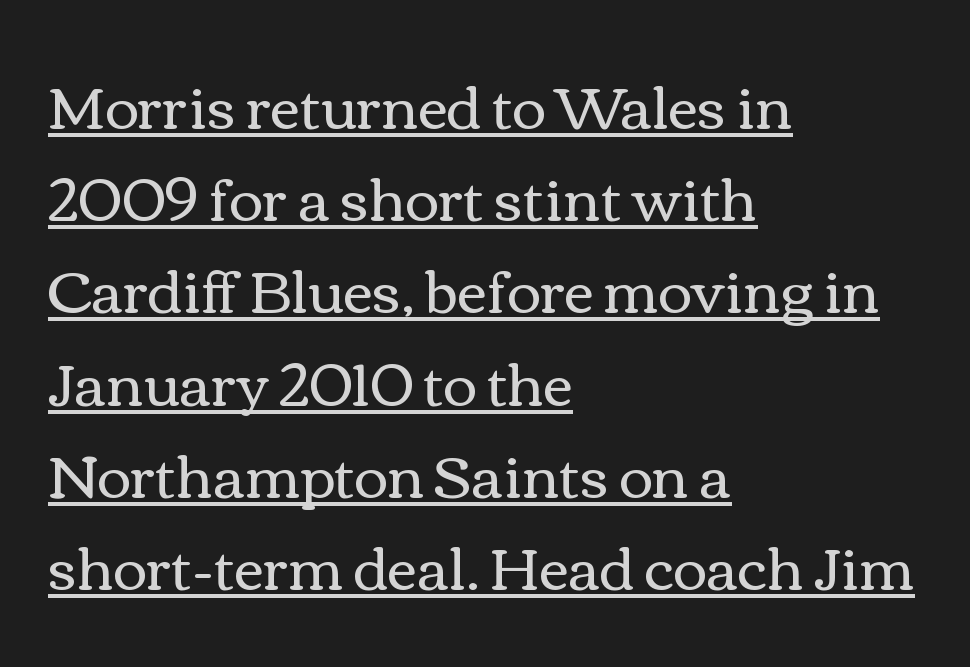
The image shows 58 px regular-weight, wide type, upright; set left-aligned, normal line spacing (1.59x), normal letter spacing, underlined; a medium x-height.
